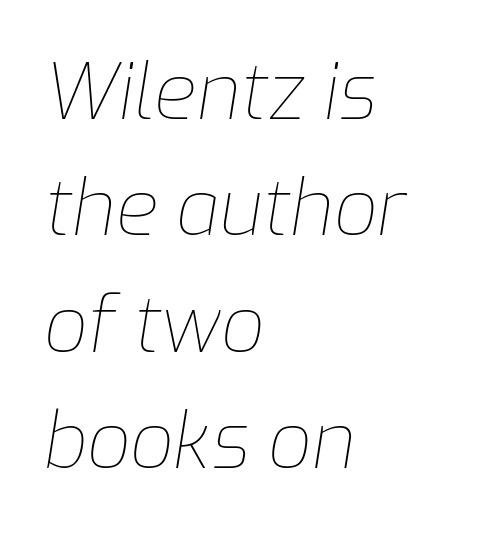
The image shows 77 px thin type, italic (leaning right); set left-aligned, normal line spacing (1.51x), normal letter spacing, not underlined; low stroke contrast and a medium x-height.
